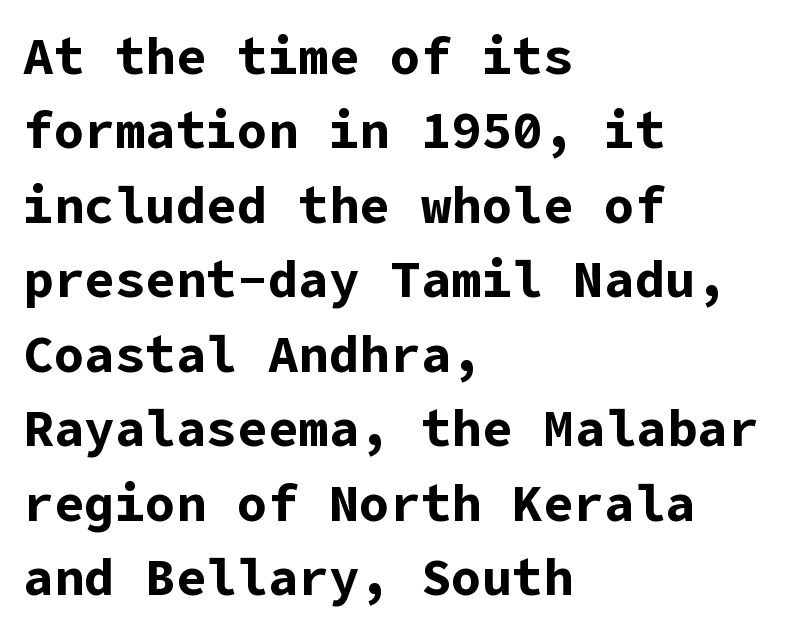
{"serif": "no", "italic": "no", "bold": "yes", "weight": "bold", "width": "normal", "stroke_contrast": "low", "x_height": "medium", "underline": "no", "align": "left", "line_spacing": "normal", "line_spacing_ratio": 1.46, "letter_spacing": "normal", "letter_spacing_em": 0.0, "glyph_px": 51}
